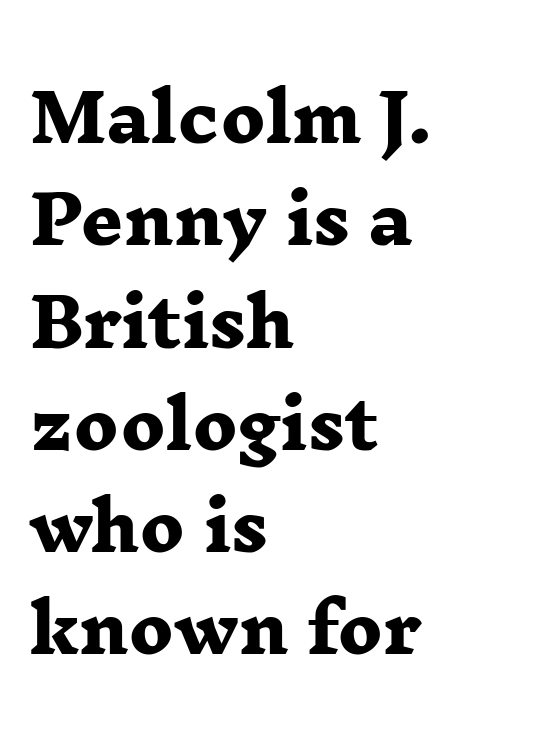
Default kerning and tracking; the words read as compact shapes. Rule under the text: the space is simply empty. I'd call this a serif setting — the letters wear small feet. Visually the block forms a straight wall on the left and a jagged coastline on the right. Compared with typical paragraphs, the rows here are spaced about the same. Think of a printed novel: that variable character pitch is what you see here.
